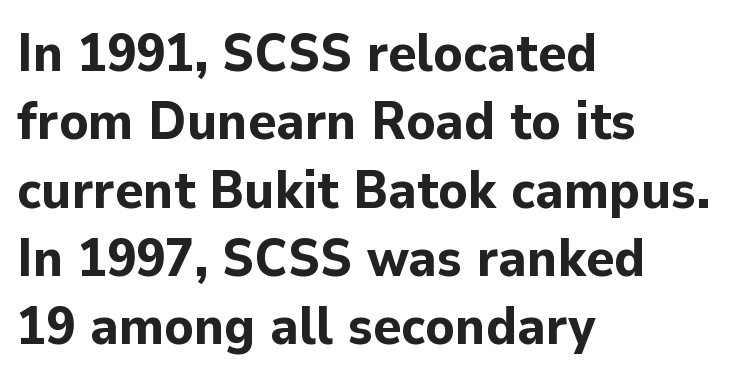
Q: Is the text bold? A: Yes.
Q: Is the text italic (slanted)? A: No, it is upright.
Q: Is the typeface a serif or a sans-serif typeface? A: Sans-serif.
Q: Is the text underlined? A: No.
Q: How is the paragraph aligned? A: Left-aligned.
Q: Is the spacing between letters normal or unusually wide? A: Normal.
Q: Is the spacing between lines tight, normal or loose? A: Normal.
Q: Width (condensed, normal, or wide)? A: Normal.
Q: Stroke contrast? A: Low.
Q: x-height? A: Medium.
Q: Monospaced? A: No.
